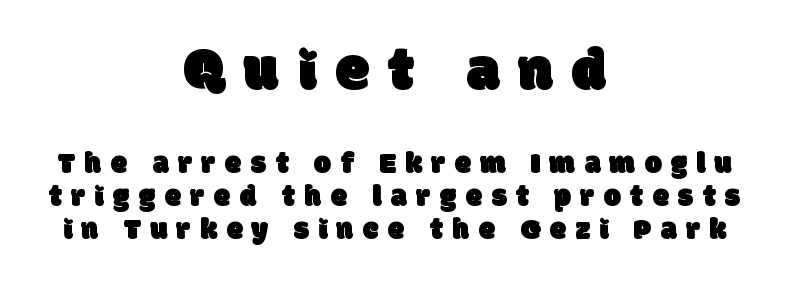
No word sits above an underline. These lines are rendered in a variable-pitch font. Is the lower block the larger one? No — the upper block carries the bigger type. The letterforms stand isolated, each surrounded by extra space. One glance says dense: line gaps are narrower than usual. Regarding serifs, this sample does without them.
